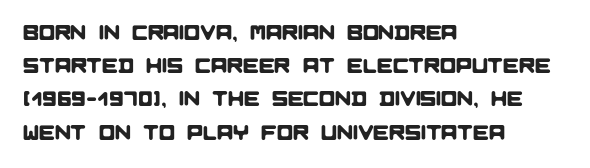
Decoration check: the copy has no underline. These lines are set flush left with a ragged right edge. A typesetter would call this leading conventional body-copy spacing. Caption: standard tracking, unaltered.
